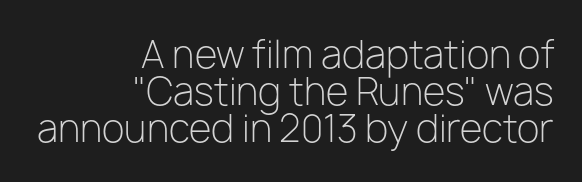
{"serif": "no", "italic": "no", "bold": "no", "weight": "light", "width": "normal", "stroke_contrast": "low", "x_height": "medium", "monospaced": "no", "underline": "no", "align": "right", "line_spacing": "tight", "line_spacing_ratio": 1.0, "letter_spacing": "normal", "letter_spacing_em": 0.0, "glyph_px": 37}
